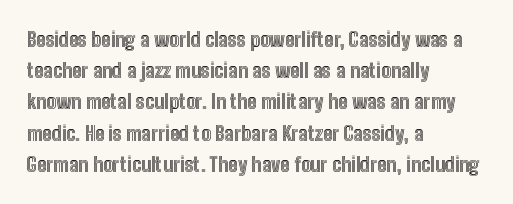
You could call the tracking neutral — neither tight nor loose. No italicization has been applied; the sample stays upright. Just letters on the line, the space beneath them empty. Compared with typical paragraphs, the rows here are spaced about the same.
